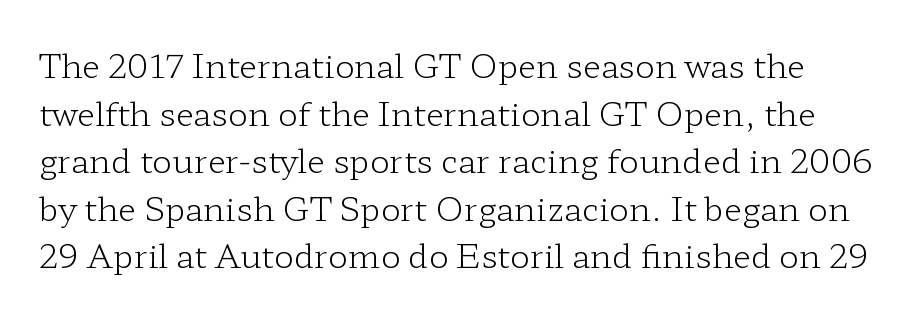
Q: Is the text bold? A: No.
Q: Is the text italic (slanted)? A: No, it is upright.
Q: Is the typeface a serif or a sans-serif typeface? A: Serif.
Q: Is the text underlined? A: No.
Q: Is the spacing between letters normal or unusually wide? A: Normal.
Q: Is the spacing between lines tight, normal or loose? A: Normal.
Q: Width (condensed, normal, or wide)? A: Wide.
Q: Stroke contrast? A: Low.
Q: x-height? A: Medium.
Q: Monospaced? A: No.
